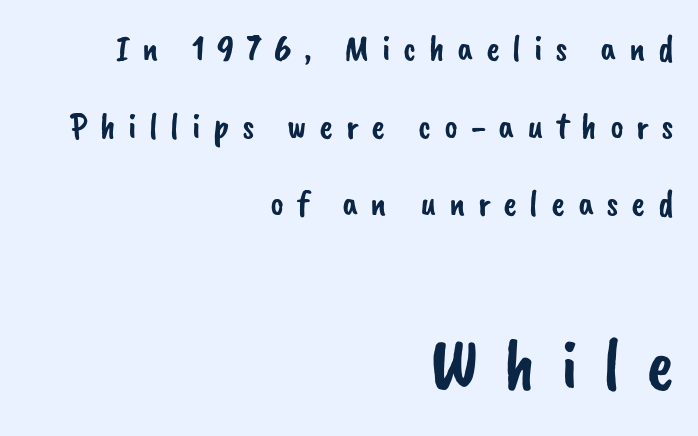
Q: Is the typeface a serif or a sans-serif typeface? A: Sans-serif.
Q: Is the text underlined? A: No.
Q: How is the paragraph aligned? A: Right-aligned.
Q: Is the spacing between letters normal or unusually wide? A: Unusually wide.
Q: Is the spacing between lines tight, normal or loose? A: Loose.
Q: Which block of text is set in a larger size, the first (top) or the second (bottom)? A: The second (bottom) one.
Q: Width (condensed, normal, or wide)? A: Normal.
Q: Stroke contrast? A: Low.
Q: x-height? A: Small.
Q: Monospaced? A: No.
